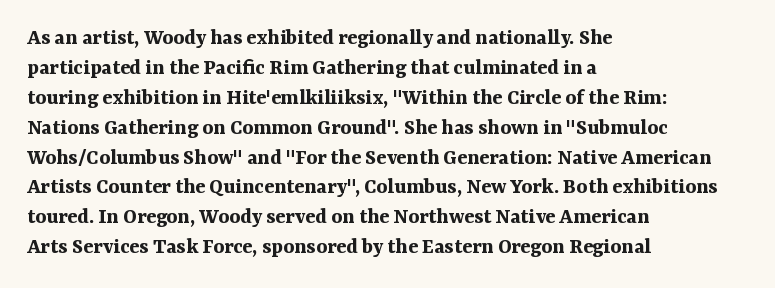
{"italic": "no", "bold": "yes", "underline": "no", "align": "left", "line_spacing": "normal", "line_spacing_ratio": 1.3, "letter_spacing": "normal", "letter_spacing_em": 0.0, "glyph_px": 23}
